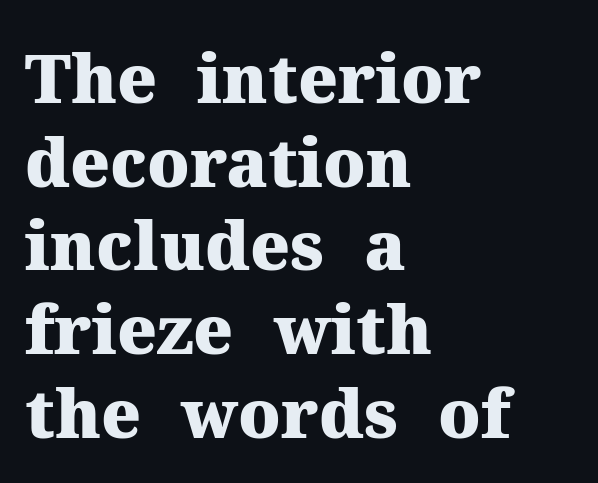
{"serif": "yes", "italic": "no", "bold": "yes", "weight": "heavy", "width": "normal", "stroke_contrast": "medium", "x_height": "medium", "monospaced": "no", "underline": "no", "align": "left", "line_spacing": "normal", "line_spacing_ratio": 1.25, "letter_spacing": "normal", "letter_spacing_em": 0.0, "glyph_px": 67}
